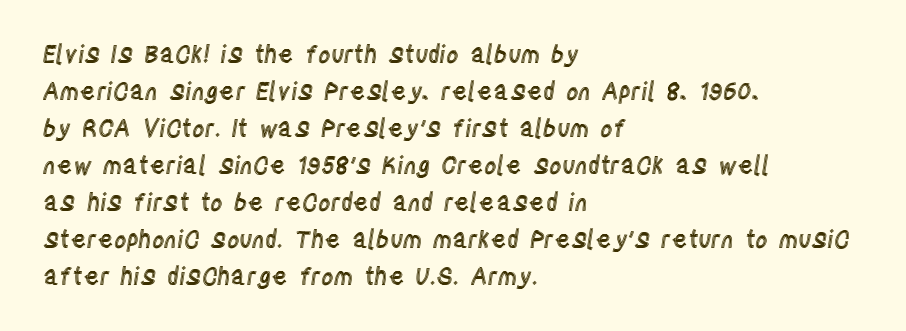
Q: Is the text italic (slanted)? A: Yes.
Q: Is the text underlined? A: No.
Q: How is the paragraph aligned? A: Left-aligned.
Q: Is the spacing between letters normal or unusually wide? A: Normal.
Q: Is the spacing between lines tight, normal or loose? A: Normal.
